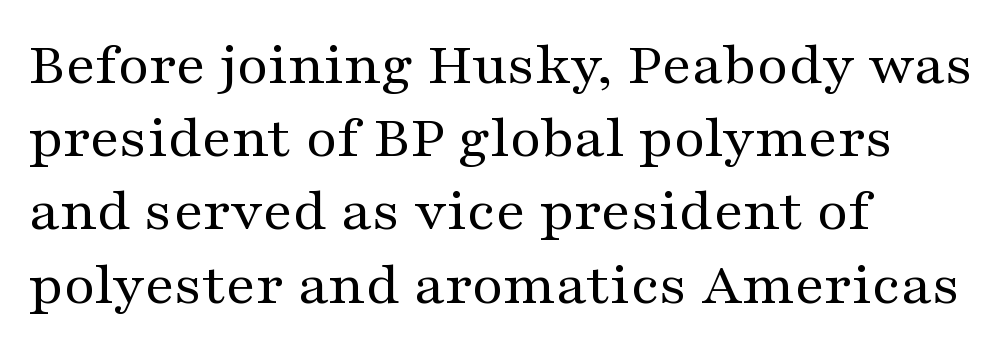
The rendering uses natural spacing where letterforms have individual widths. Underlining? Definitely not there. No extra ink here — the face is not bold. Typeset ragged right — the left edge is the straight one. The horizontal fit of the characters is conventional and even. The axis of the letterforms is exactly vertical.
